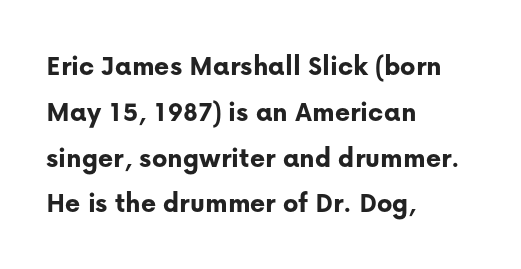
Horizontally, the lines are justified to the leading edge only. No feet cap the strokes, marking this as sans-serif type. Does the weight exceed regular? Yes, all the way to bold. No extra tracking has been applied to these lines. Clear beneath every line of the passage.
